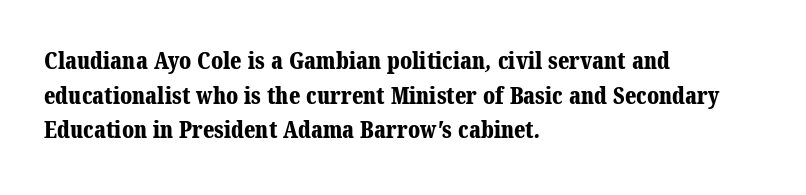
The image shows 23 px bold type; set left-aligned, normal line spacing (1.51x), normal letter spacing, not underlined.
